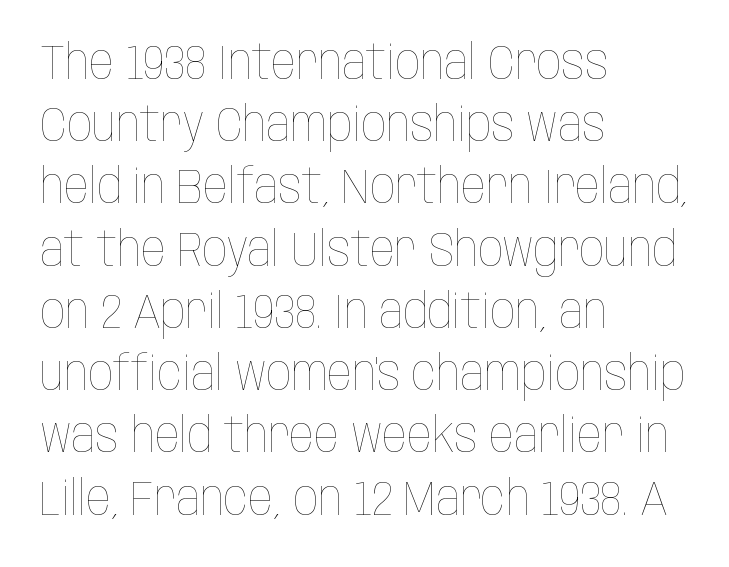
{"italic": "no", "bold": "no", "weight": "thin", "width": "condensed", "stroke_contrast": "low", "x_height": "large", "monospaced": "no", "underline": "no", "align": "left", "line_spacing": "normal", "line_spacing_ratio": 1.27, "letter_spacing": "normal", "letter_spacing_em": 0.0, "glyph_px": 49}
